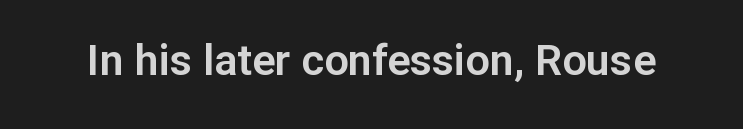
{"serif": "no", "italic": "no", "width": "normal", "stroke_contrast": "low", "x_height": "medium", "monospaced": "no", "underline": "no", "letter_spacing": "normal", "letter_spacing_em": 0.0, "glyph_px": 43}
